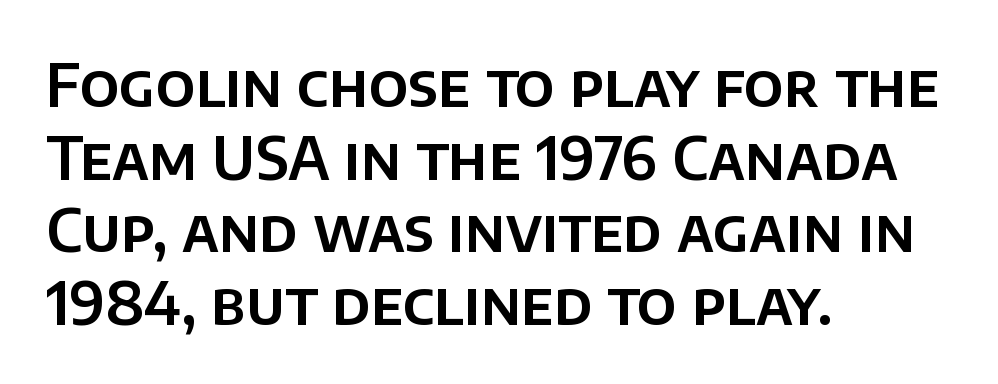
The compositor pushed each line to the left boundary. Words float on clear page, feet unadorned. Check where the strokes stop: nothing finishes them off — pure sans. Tracking value appears to be zero — textbook default spacing.
